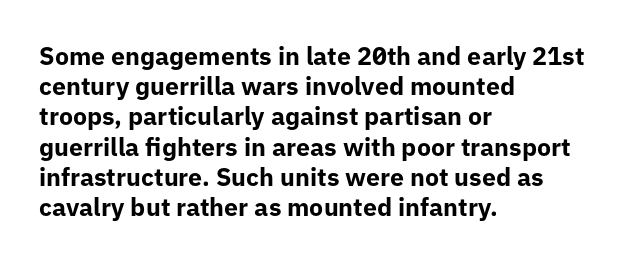
{"italic": "no", "bold": "yes", "underline": "no", "align": "left", "line_spacing_ratio": 1.21, "letter_spacing": "normal", "letter_spacing_em": 0.0, "glyph_px": 25}
